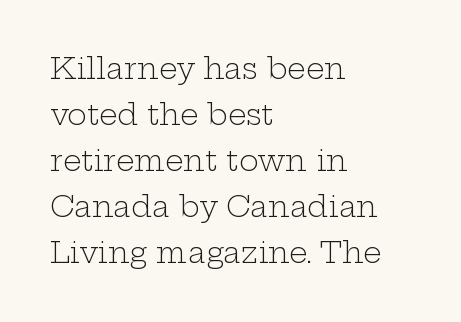
The baseline area is clear. Are there feet on the stems? There are — it's a serif. The typography opts for an upright posture over an oblique one. Heft: none added — not bold. Characters follow at the spacing the type designer built in.
